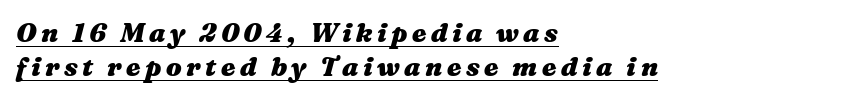
{"italic": "yes", "lean": "right", "slant_degrees": 16, "bold": "yes", "underline": "yes", "align": "left", "line_spacing": "normal", "line_spacing_ratio": 1.32, "glyph_px": 26}
